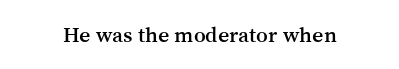
{"italic": "no", "underline": "no", "letter_spacing": "normal", "letter_spacing_em": 0.0, "glyph_px": 22}
